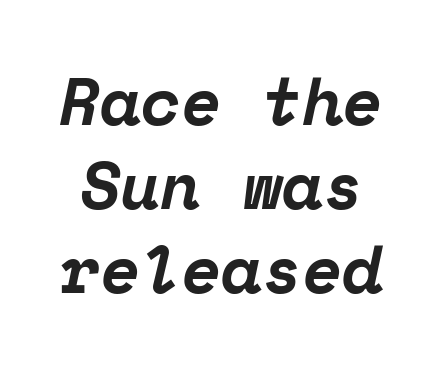
The image shows 66 px bold serif type, italic (leaning right), monospaced; set normal line spacing (1.27x), normal letter spacing, not underlined; low stroke contrast and a medium x-height.
